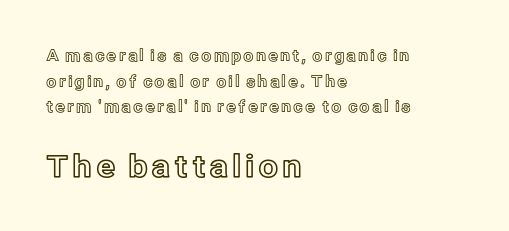
The image shows 31 px text type, upright; set left-aligned, normal line spacing (1.6x), not underlined; the second (bottom) block is 1.94x larger; a medium x-height.
